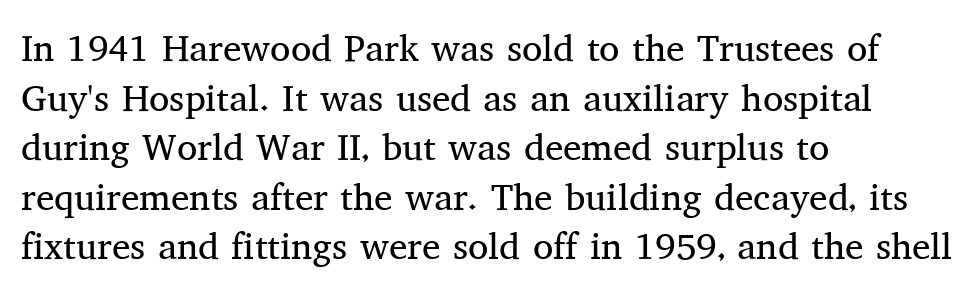
Old-style or modern, the face here clearly has serifs. Notice how the passage keeps a crisp vertical edge on the left only. The rendering uses natural spacing where letterforms have individual widths. The font's upright variant was chosen for this text. Letters rest on an invisible, unmarked baseline. Vertical stems look standard width or narrower in stroke.
